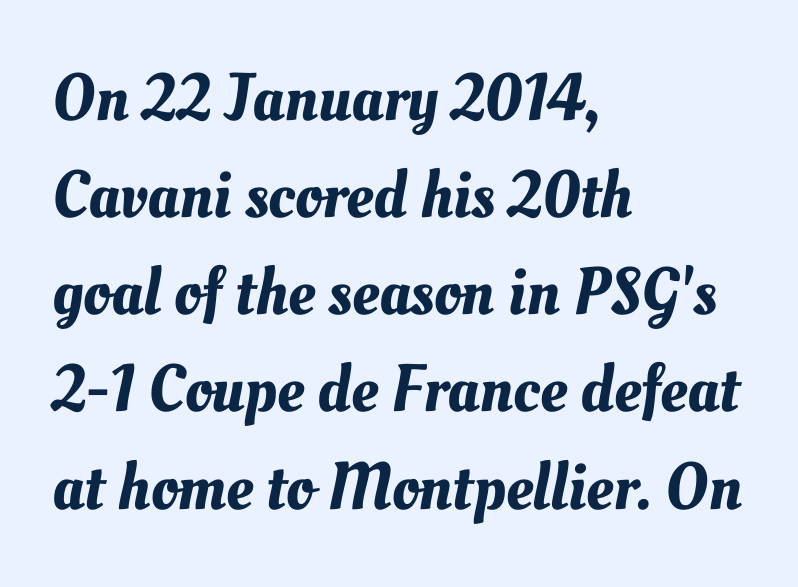
Here the designer chose a conventional face with non-uniform glyph widths. The gap between lines stays unmarked. Baseline-to-baseline distance is the conventional proportion of letter height. The passage is arranged the way most books set body copy — flush left.
